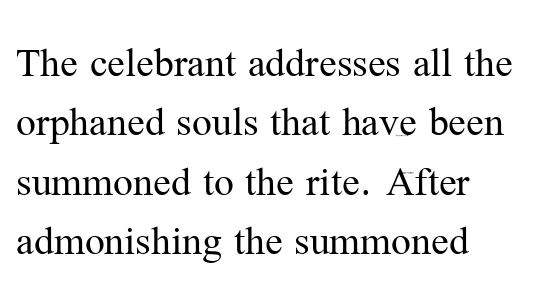
Successive baselines arrive at the customary interval. The foot of each line stays bare and open. The text block is weighted toward the left margin, trailing off unevenly rightward. Nothing heavy about these letters — not bold at all. You could not count columns in this text — the font is proportionally spaced.
